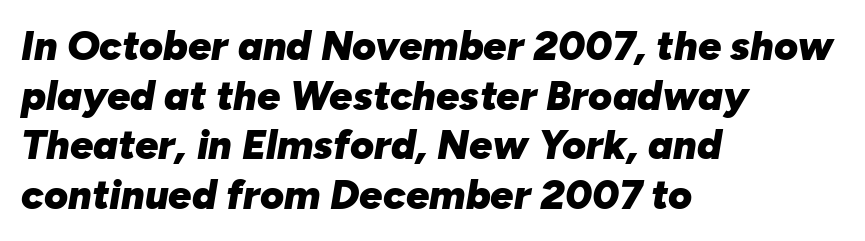
Q: Is the text bold? A: Yes.
Q: Is the text italic (slanted)? A: Yes, it leans right by about 10 degrees.
Q: Is the text underlined? A: No.
Q: How is the paragraph aligned? A: Left-aligned.
Q: Is the spacing between letters normal or unusually wide? A: Normal.
Q: Width (condensed, normal, or wide)? A: Normal.
Q: Stroke contrast? A: Low.
Q: x-height? A: Medium.
Q: Monospaced? A: No.
